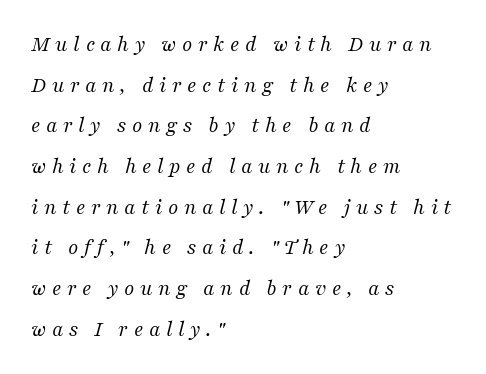
A typesetter would mark this as italic. Teacher's note: observe the even left margin — that is flush-left alignment. Counters stay open thanks to moderate or lighter strokes. Observe the wide spacing: letters keep a clear distance from each other.
